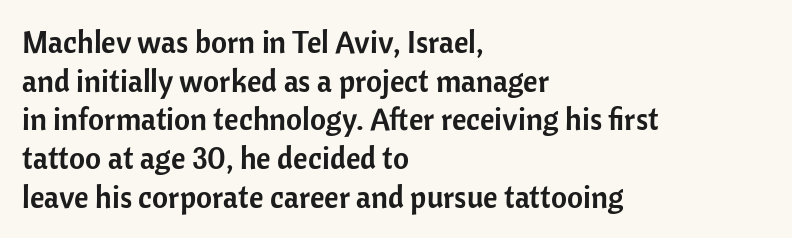
Q: Is the text italic (slanted)? A: No, it is upright.
Q: Is the typeface a serif or a sans-serif typeface? A: Sans-serif.
Q: Is the text underlined? A: No.
Q: How is the paragraph aligned? A: Left-aligned.
Q: Is the spacing between letters normal or unusually wide? A: Normal.
Q: Is the spacing between lines tight, normal or loose? A: Normal.
Q: Width (condensed, normal, or wide)? A: Normal.
Q: Stroke contrast? A: Low.
Q: x-height? A: Medium.
Q: Monospaced? A: No.
